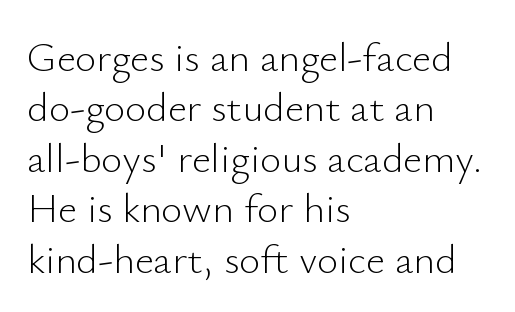
{"serif": "no", "italic": "no", "bold": "no", "weight": "light", "width": "normal", "stroke_contrast": "low", "x_height": "small", "monospaced": "no", "underline": "no", "align": "left", "line_spacing_ratio": 1.23, "letter_spacing": "normal", "letter_spacing_em": 0.0, "glyph_px": 41}
